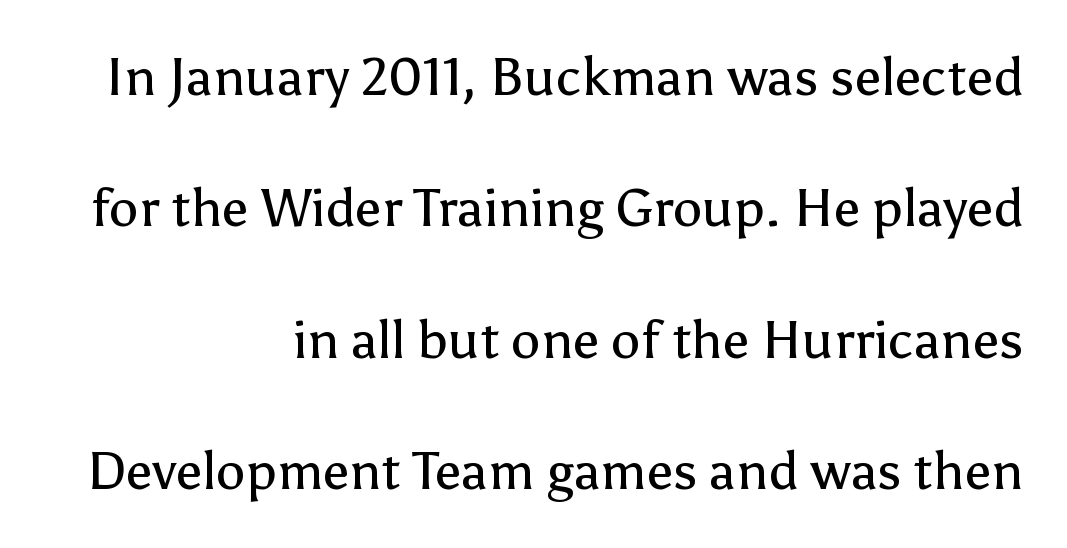
The image shows 53 px regular-weight sans-serif type, upright; set right-aligned, loose line spacing (2.48x), normal letter spacing, not underlined; low stroke contrast and a medium x-height.
